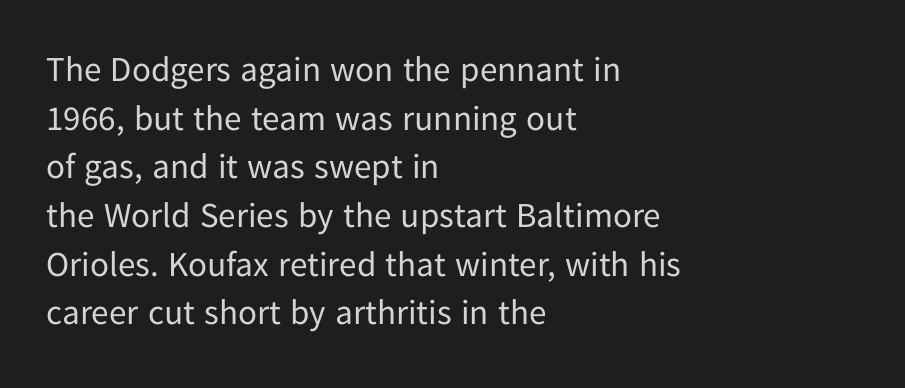
{"serif": "no", "italic": "no", "bold": "no", "weight": "regular", "width": "normal", "stroke_contrast": "low", "x_height": "medium", "monospaced": "no", "underline": "no", "align": "left", "line_spacing": "normal", "line_spacing_ratio": 1.39, "letter_spacing": "normal", "letter_spacing_em": 0.0, "glyph_px": 35}
